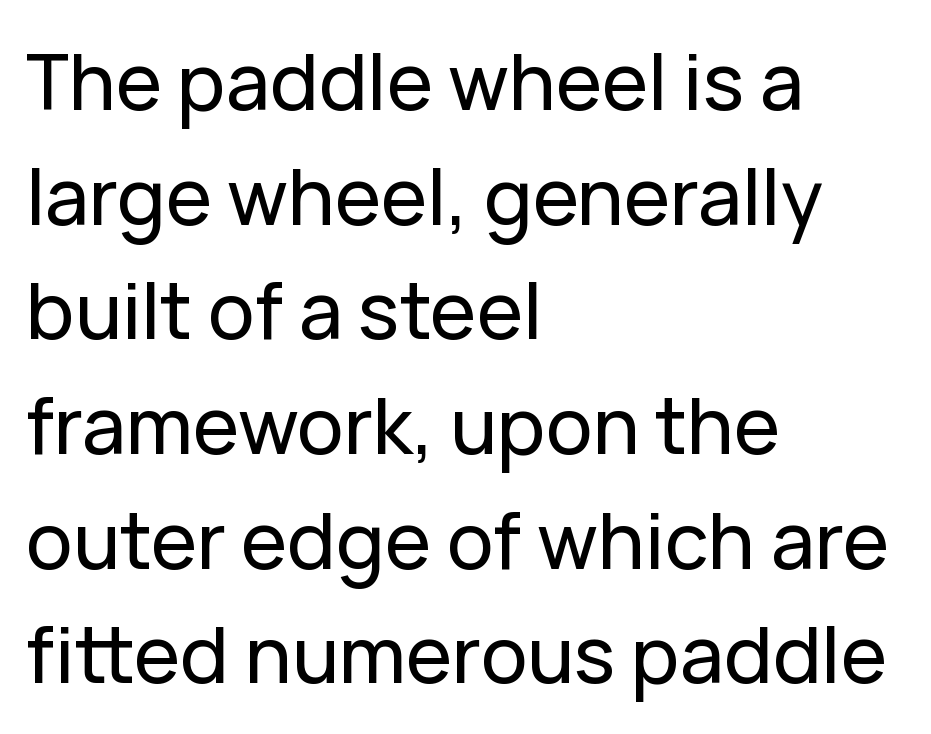
{"serif": "no", "italic": "no", "width": "normal", "stroke_contrast": "low", "x_height": "medium", "monospaced": "no", "underline": "no", "align": "left", "line_spacing": "normal", "line_spacing_ratio": 1.47, "letter_spacing": "normal", "letter_spacing_em": 0.0, "glyph_px": 78}
